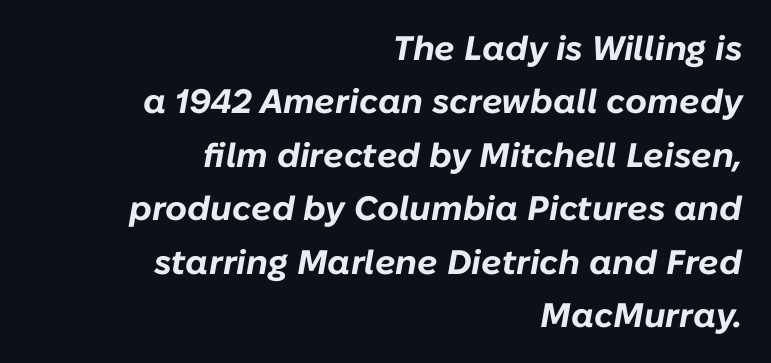
You could not count columns in this text — the font is proportionally spaced. The typesetting leans heavy: a genuine bold. The glyphs look as if they've been sheared to an angle. Where is the straight margin? On the right.
